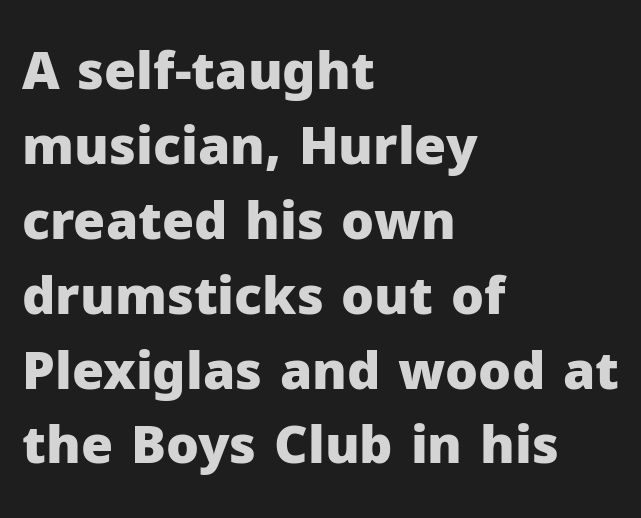
{"serif": "no", "italic": "no", "bold": "yes", "weight": "heavy", "width": "normal", "stroke_contrast": "low", "x_height": "medium", "monospaced": "no", "underline": "no", "align": "left", "line_spacing": "normal", "line_spacing_ratio": 1.44, "letter_spacing": "normal", "letter_spacing_em": 0.0, "glyph_px": 52}
